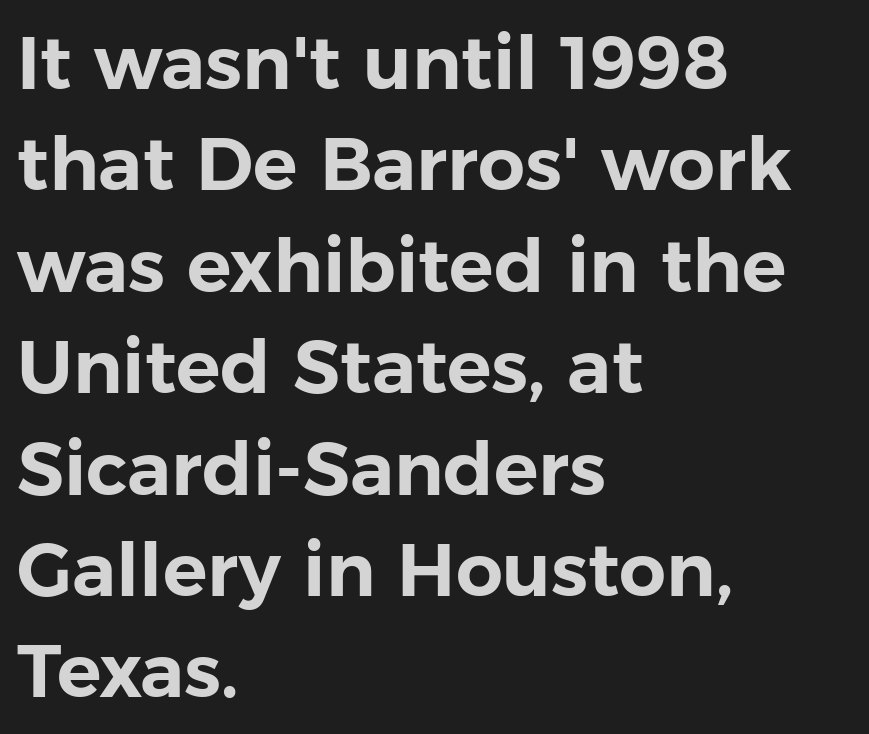
A typesetter would call this proportional, since set widths differ per character. Every stem runs plumb, perpendicular to the baseline. What stands out about the letter spacing? Nothing — it is the standard amount. Lines of text with bare space underneath. In CSS terms this would be text-align: left. I'd call this a sans setting — the letters go barefoot.
